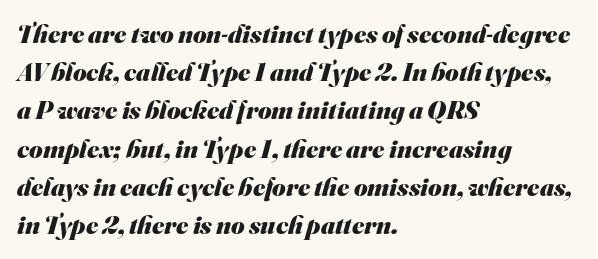
Leading: standard. The line texture is even and compact thanks to regular tracking. The passage is arranged the way most books set body copy — flush left. What weight is shown? A full bold with thick strokes. Clear beneath every line of the passage.
